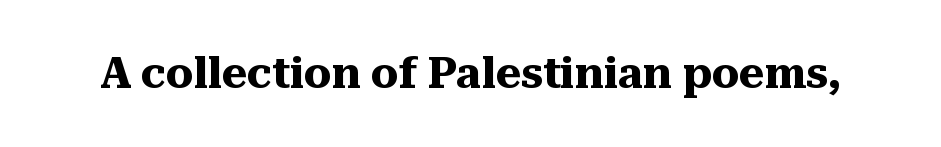
Q: Is the text bold? A: Yes.
Q: Is the text italic (slanted)? A: No, it is upright.
Q: Is the typeface a serif or a sans-serif typeface? A: Serif.
Q: Is the text underlined? A: No.
Q: Is the spacing between letters normal or unusually wide? A: Normal.
Q: Width (condensed, normal, or wide)? A: Normal.
Q: Stroke contrast? A: Medium.
Q: x-height? A: Medium.
Q: Monospaced? A: No.
